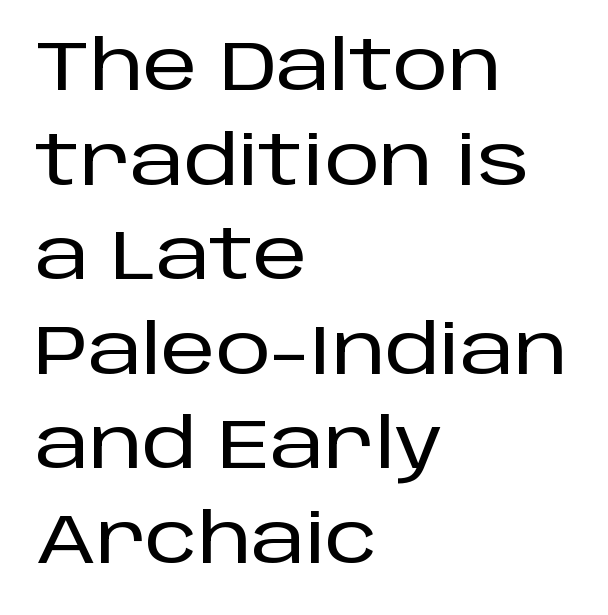
Q: Is the text italic (slanted)? A: No, it is upright.
Q: Is the typeface a serif or a sans-serif typeface? A: Sans-serif.
Q: Is the text underlined? A: No.
Q: How is the paragraph aligned? A: Left-aligned.
Q: Is the spacing between letters normal or unusually wide? A: Normal.
Q: Is the spacing between lines tight, normal or loose? A: Normal.
Q: Width (condensed, normal, or wide)? A: Normal.
Q: Stroke contrast? A: Low.
Q: x-height? A: Large.
Q: Monospaced? A: No.
